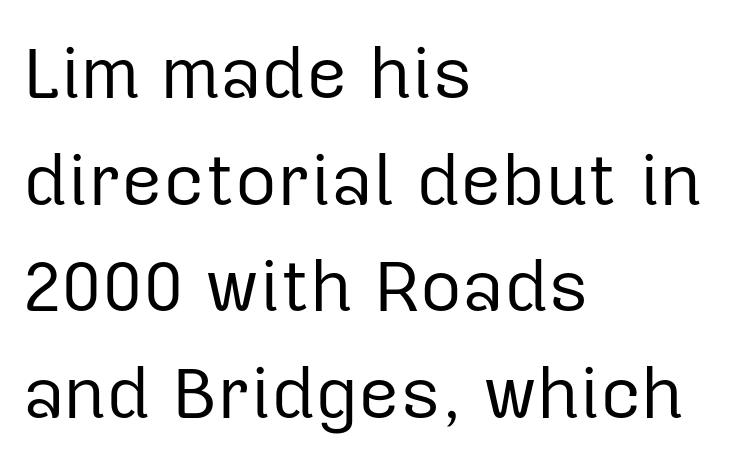
The type family on display is of the sans-serif kind. A typesetter would call this proportional, since set widths differ per character. There is no visible air inserted between adjacent glyphs. In terms of posture, this sample is upright. Alignment: flush left. Only glyphs here, with clear space below each row.
